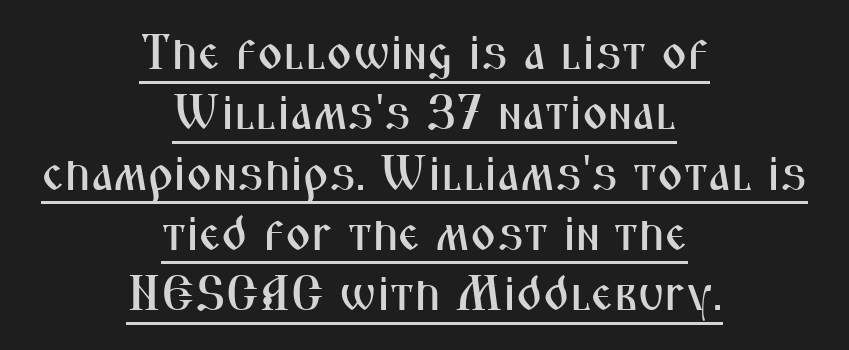
{"serif": "no", "italic": "no", "width": "condensed", "stroke_contrast": "medium", "x_height": "medium", "monospaced": "no", "underline": "yes", "align": "center", "line_spacing_ratio": 1.23, "letter_spacing": "normal", "letter_spacing_em": 0.0, "glyph_px": 49}
